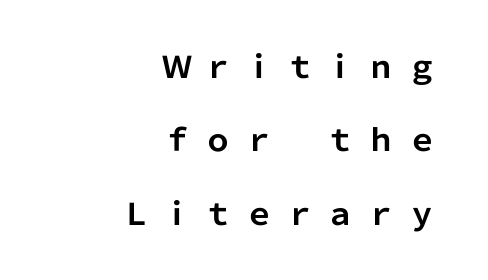
Characters follow at a spacing far wider than the type designer built in. Heavy-handed strokes throughout: this text is bold. What kind of face is this? One without serifs — a sans. Interline gaps are noticeably wide in this sample. Clear beneath every line of the passage.
